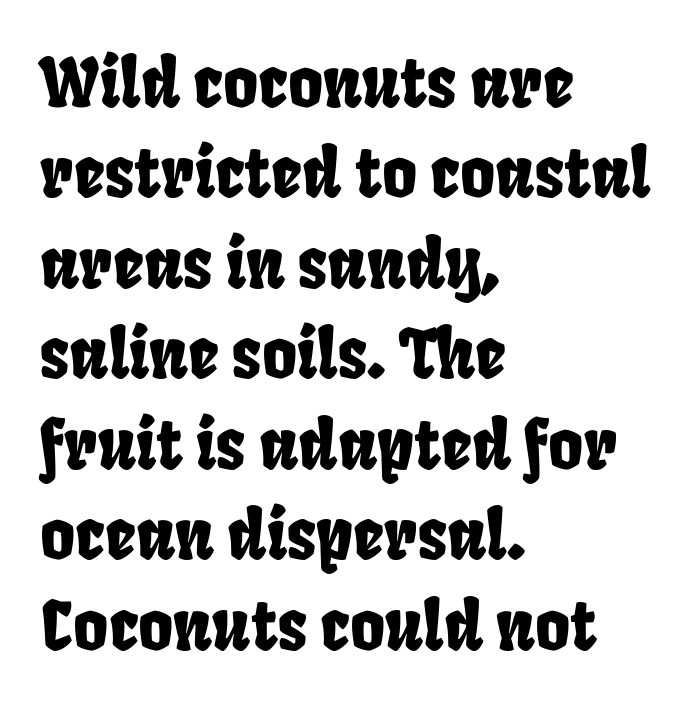
Q: Is the typeface a serif or a sans-serif typeface? A: Sans-serif.
Q: Is the text underlined? A: No.
Q: How is the paragraph aligned? A: Left-aligned.
Q: Is the spacing between letters normal or unusually wide? A: Normal.
Q: Is the spacing between lines tight, normal or loose? A: Normal.
Q: Width (condensed, normal, or wide)? A: Condensed.
Q: Stroke contrast? A: Low.
Q: x-height? A: Large.
Q: Monospaced? A: No.
